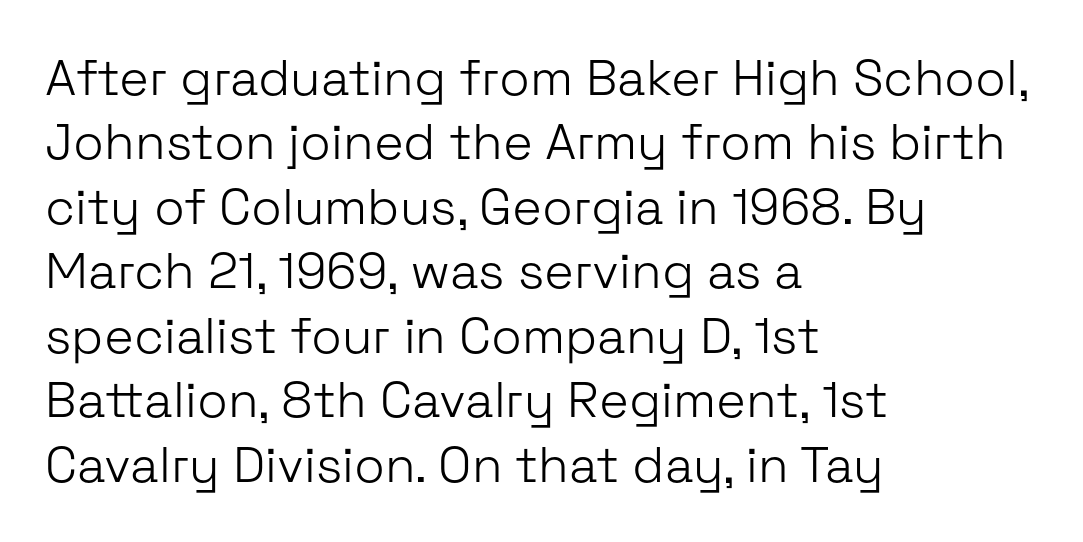
{"serif": "no", "italic": "no", "bold": "no", "weight": "light", "width": "normal", "stroke_contrast": "low", "x_height": "medium", "monospaced": "no", "underline": "no", "align": "left", "line_spacing": "normal", "line_spacing_ratio": 1.29, "letter_spacing": "normal", "letter_spacing_em": 0.0, "glyph_px": 50}
